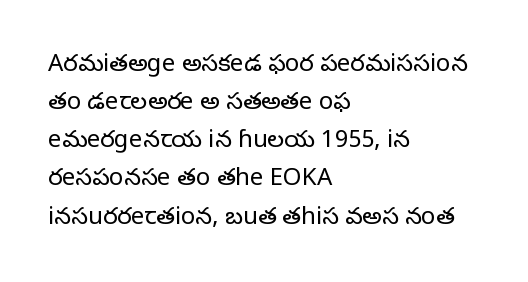
{"italic": "no", "bold": "no", "underline": "no", "align": "left", "line_spacing": "normal", "line_spacing_ratio": 1.59, "letter_spacing": "normal", "letter_spacing_em": 0.0, "glyph_px": 24}
